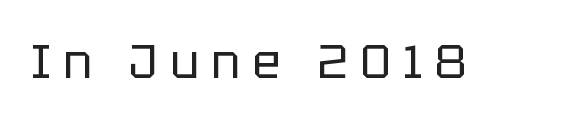
The image shows 47 px regular-weight sans-serif type, upright; set unusually wide letter spacing (+0.26 em), not underlined; low stroke contrast and a large x-height.
